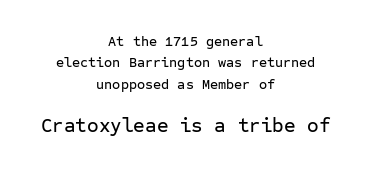
The image shows 20 px text type, upright; set centered, normal line spacing (1.52x), normal letter spacing, not underlined; the second (bottom) block is 1.43x larger.
